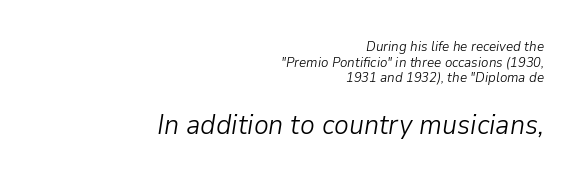
{"italic": "yes", "lean": "right", "slant_degrees": 9, "bold": "no", "weight": "light", "width": "normal", "stroke_contrast": "low", "x_height": "medium", "monospaced": "no", "underline": "no", "align": "right", "line_spacing": "tight", "line_spacing_ratio": 1.11, "letter_spacing": "normal", "letter_spacing_em": 0.0, "larger_block": "second", "size_ratio": 2.0, "glyph_px": 28}
